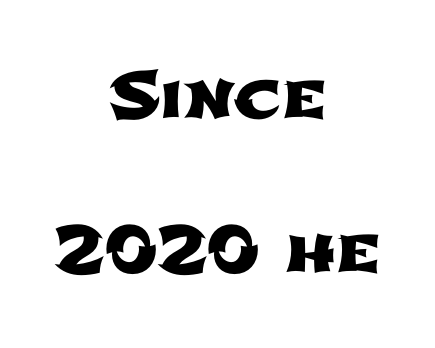
{"serif": "no", "width": "wide", "stroke_contrast": "low", "x_height": "medium", "monospaced": "no", "underline": "no", "align": "center", "line_spacing": "loose", "line_spacing_ratio": 2.45, "letter_spacing": "normal", "letter_spacing_em": 0.0, "glyph_px": 63}
